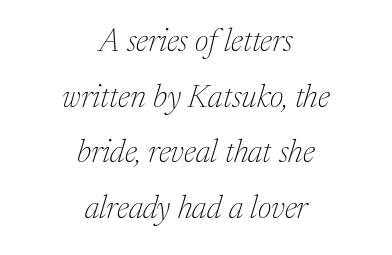
Q: Is the text bold? A: No.
Q: Is the text italic (slanted)? A: Yes, it leans right by about 17 degrees.
Q: Is the typeface a serif or a sans-serif typeface? A: Serif.
Q: Is the text underlined? A: No.
Q: How is the paragraph aligned? A: Centered.
Q: Is the spacing between letters normal or unusually wide? A: Normal.
Q: Width (condensed, normal, or wide)? A: Normal.
Q: Stroke contrast? A: Medium.
Q: x-height? A: Medium.
Q: Monospaced? A: No.
